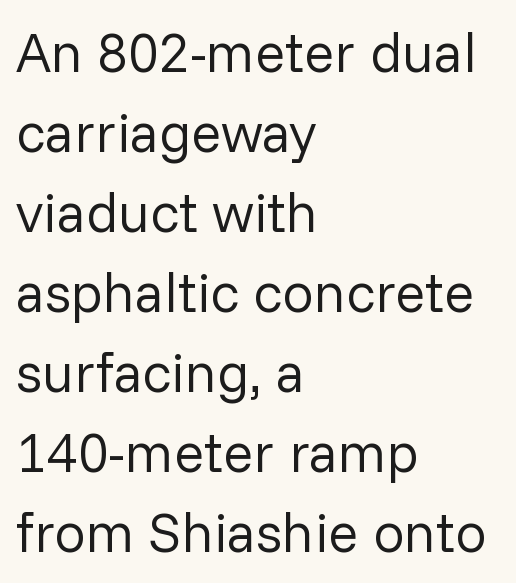
{"serif": "no", "italic": "no", "bold": "no", "weight": "regular", "width": "normal", "stroke_contrast": "low", "x_height": "medium", "monospaced": "no", "underline": "no", "align": "left", "line_spacing": "normal", "line_spacing_ratio": 1.43, "letter_spacing": "normal", "letter_spacing_em": 0.0, "glyph_px": 56}
